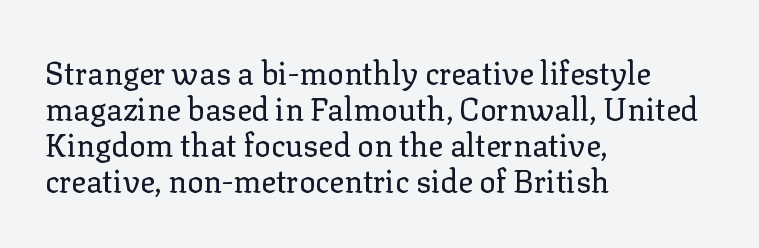
The image shows 31 px regular-weight serif type, upright; set left-aligned, line spacing 1.16x, normal letter spacing, not underlined; low stroke contrast and a medium x-height.
